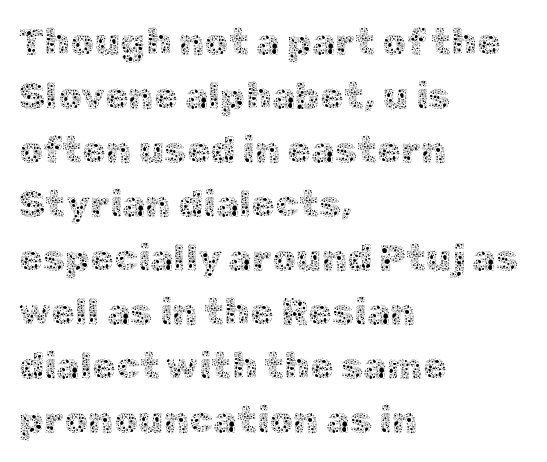
{"italic": "no", "bold": "no", "weight": "thin", "width": "normal", "x_height": "medium", "monospaced": "no", "underline": "no", "align": "left", "line_spacing": "normal", "line_spacing_ratio": 1.42, "letter_spacing": "normal", "letter_spacing_em": 0.0, "glyph_px": 38}
